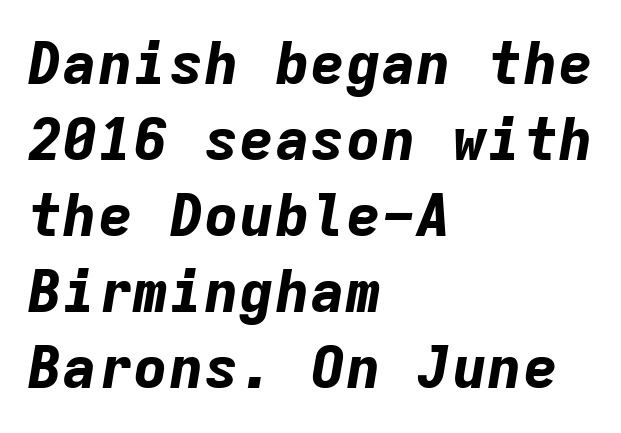
{"italic": "yes", "lean": "right", "slant_degrees": 9, "bold": "yes", "weight": "bold", "width": "normal", "stroke_contrast": "low", "x_height": "medium", "monospaced": "yes", "underline": "no", "align": "left", "line_spacing": "normal", "line_spacing_ratio": 1.29, "letter_spacing": "normal", "letter_spacing_em": 0.0, "glyph_px": 59}
